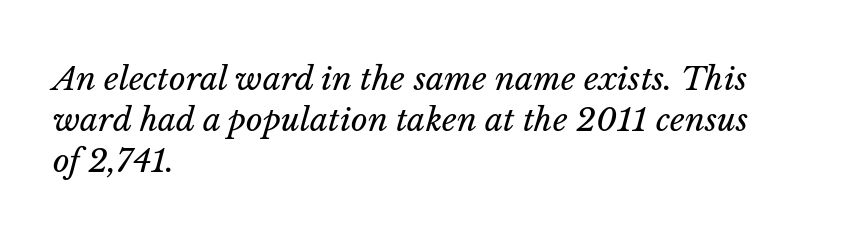
The image shows 32 px regular-weight type, italic (leaning right); set left-aligned, normal line spacing (1.28x), normal letter spacing, not underlined; low stroke contrast and a medium x-height.
